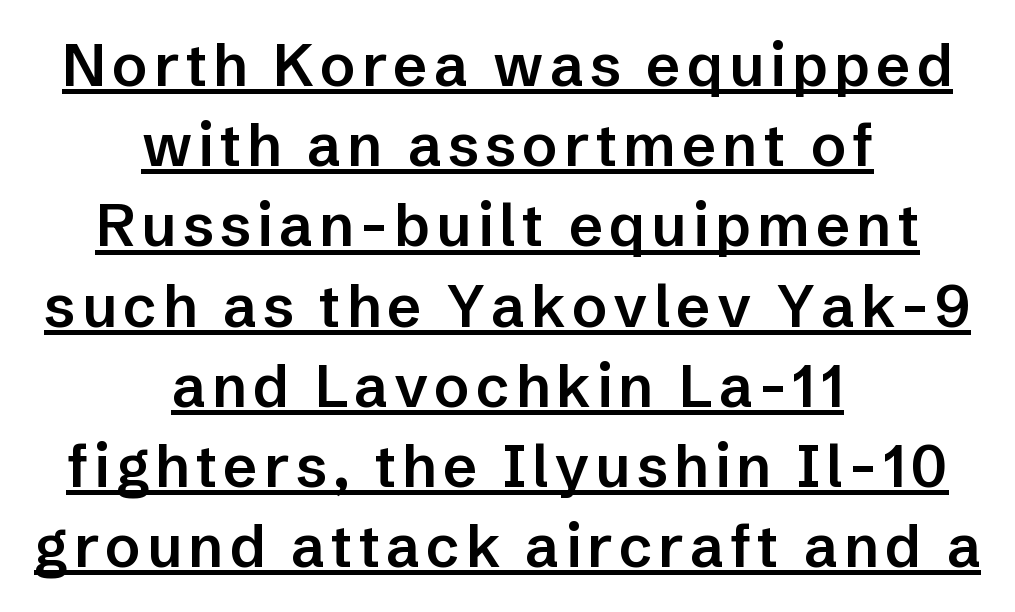
{"serif": "no", "italic": "no", "bold": "semi", "weight": "semibold", "width": "normal", "stroke_contrast": "low", "x_height": "medium", "monospaced": "no", "underline": "yes", "align": "center", "line_spacing": "normal", "line_spacing_ratio": 1.36, "glyph_px": 59}
